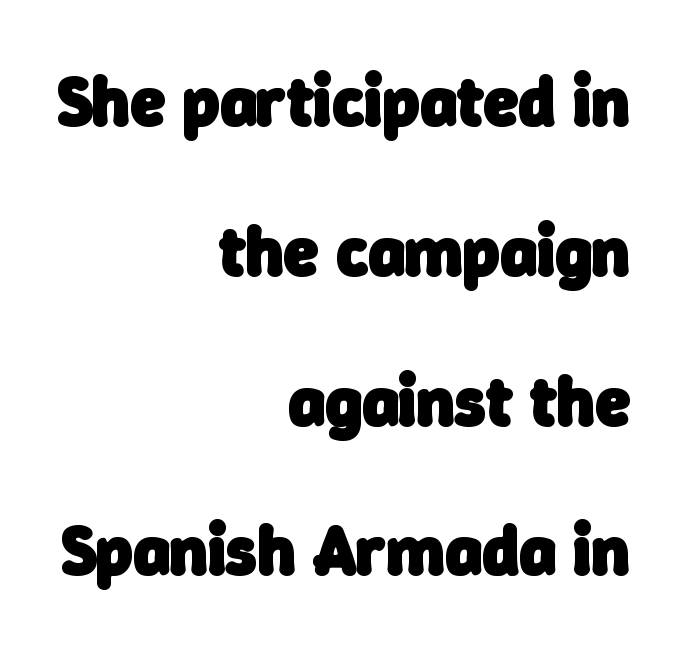
Q: Is the text bold? A: Yes.
Q: Is the typeface a serif or a sans-serif typeface? A: Sans-serif.
Q: Is the text underlined? A: No.
Q: How is the paragraph aligned? A: Right-aligned.
Q: Is the spacing between letters normal or unusually wide? A: Normal.
Q: Is the spacing between lines tight, normal or loose? A: Loose.
Q: Width (condensed, normal, or wide)? A: Normal.
Q: Stroke contrast? A: Low.
Q: x-height? A: Medium.
Q: Monospaced? A: No.
